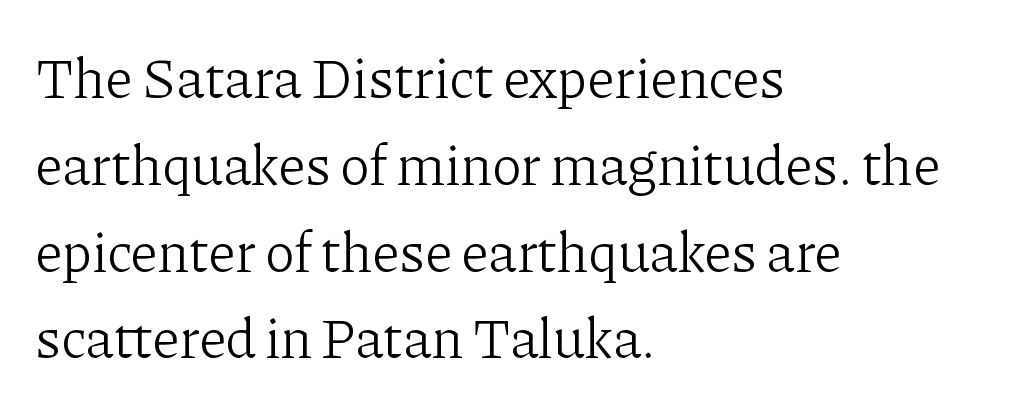
Has an underline been added? It has not. Normally led — the rows are evenly, conventionally spaced. Typeset ragged right — the left edge is the straight one. Examine the stroke ends and you'll spot serifs. The lettering holds an erect, upright posture throughout.
